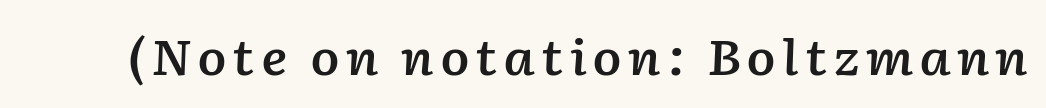
{"italic": "yes", "lean": "right", "slant_degrees": 2, "bold": "semi", "weight": "semibold", "width": "normal", "stroke_contrast": "low", "x_height": "medium", "monospaced": "no", "underline": "no", "glyph_px": 48}
